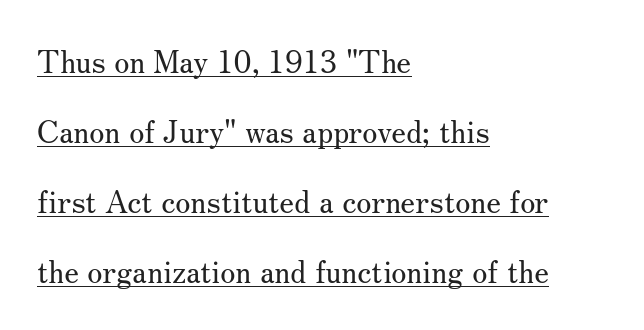
The image shows 31 px regular-weight serif type, upright; set left-aligned, loose line spacing (2.26x), normal letter spacing, underlined; medium stroke contrast and a small x-height.
